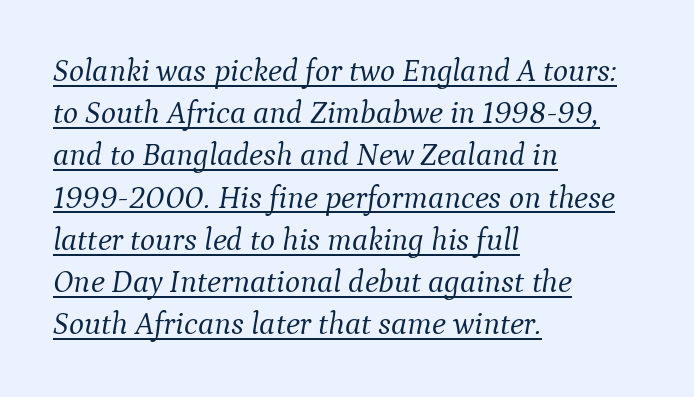
Q: Is the text bold? A: No.
Q: Is the text italic (slanted)? A: Yes, it leans right by about 9 degrees.
Q: Is the typeface a serif or a sans-serif typeface? A: Serif.
Q: Is the text underlined? A: Yes.
Q: How is the paragraph aligned? A: Left-aligned.
Q: Is the spacing between letters normal or unusually wide? A: Normal.
Q: Is the spacing between lines tight, normal or loose? A: Normal.
Q: Width (condensed, normal, or wide)? A: Normal.
Q: Stroke contrast? A: Medium.
Q: x-height? A: Medium.
Q: Monospaced? A: No.
